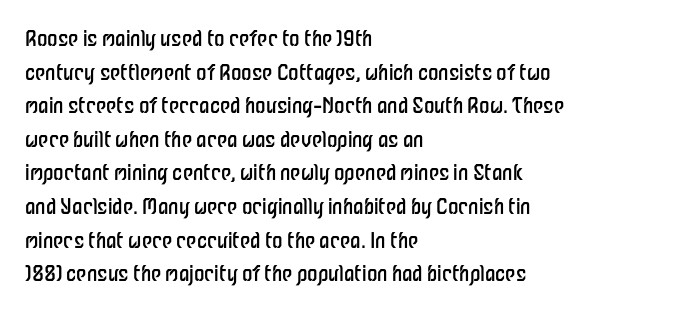
{"italic": "no", "bold": "no", "underline": "no", "align": "left", "line_spacing": "normal", "line_spacing_ratio": 1.6, "letter_spacing": "normal", "letter_spacing_em": 0.0, "glyph_px": 21}
